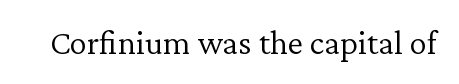
This sample has the flowing, uneven cadence of proportional lettering. The area under the type is left untouched. No heavy texture on the line: the type isn't bold. The letters stand straight up with perfectly vertical stems. Glyph-to-glyph distance matches everyday printed text. This is serif lettering, the kind often seen in printed books.
